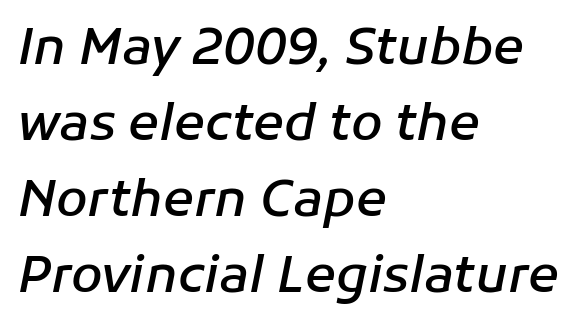
{"italic": "yes", "lean": "right", "slant_degrees": 11, "bold": "semi", "weight": "semibold", "width": "normal", "stroke_contrast": "low", "x_height": "medium", "monospaced": "no", "underline": "no", "align": "left", "line_spacing": "normal", "line_spacing_ratio": 1.49, "letter_spacing": "normal", "letter_spacing_em": 0.0, "glyph_px": 51}
